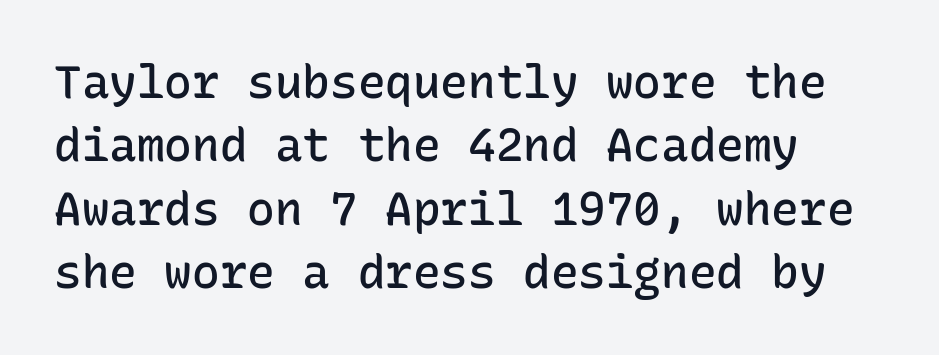
Q: Is the text bold? A: Semi-bold.
Q: Is the text italic (slanted)? A: No, it is upright.
Q: Is the typeface a serif or a sans-serif typeface? A: Sans-serif.
Q: Is the text underlined? A: No.
Q: How is the paragraph aligned? A: Left-aligned.
Q: Is the spacing between letters normal or unusually wide? A: Normal.
Q: Is the spacing between lines tight, normal or loose? A: Normal.
Q: Width (condensed, normal, or wide)? A: Normal.
Q: Stroke contrast? A: Low.
Q: x-height? A: Medium.
Q: Monospaced? A: Yes.
